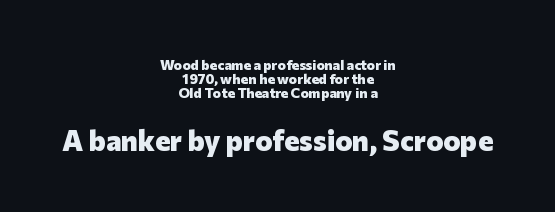
{"serif": "no", "italic": "no", "bold": "yes", "weight": "heavy", "width": "normal", "stroke_contrast": "low", "x_height": "medium", "monospaced": "no", "underline": "no", "align": "center", "line_spacing": "tight", "line_spacing_ratio": 1.01, "letter_spacing": "normal", "letter_spacing_em": 0.0, "larger_block": "second", "size_ratio": 2.07, "glyph_px": 29}
